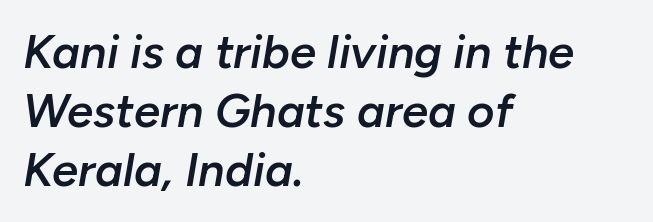
Q: Is the text bold? A: Semi-bold.
Q: Is the text italic (slanted)? A: Yes, it leans right by about 10 degrees.
Q: Is the text underlined? A: No.
Q: How is the paragraph aligned? A: Left-aligned.
Q: Is the spacing between letters normal or unusually wide? A: Normal.
Q: Is the spacing between lines tight, normal or loose? A: Normal.
Q: Width (condensed, normal, or wide)? A: Normal.
Q: Stroke contrast? A: Low.
Q: x-height? A: Medium.
Q: Monospaced? A: No.
